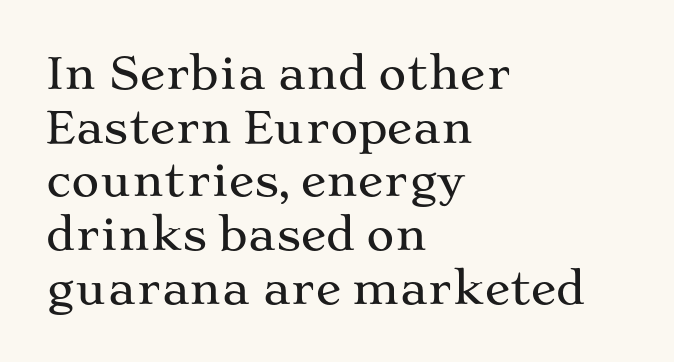
{"serif": "yes", "italic": "no", "width": "wide", "stroke_contrast": "medium", "x_height": "medium", "monospaced": "no", "underline": "no", "align": "left", "line_spacing": "normal", "line_spacing_ratio": 1.25, "letter_spacing": "normal", "letter_spacing_em": 0.0, "glyph_px": 43}
